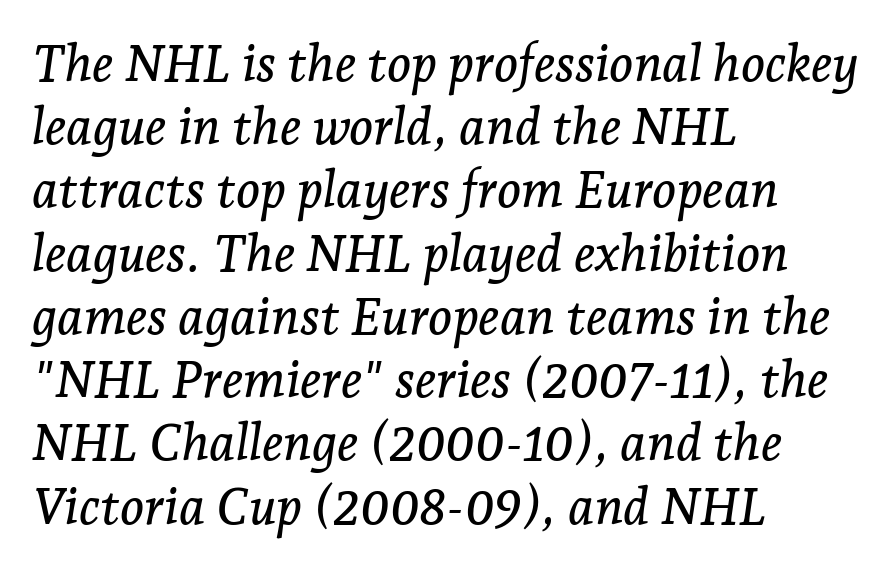
Q: Is the text italic (slanted)? A: Yes, it leans right by about 7 degrees.
Q: Is the typeface a serif or a sans-serif typeface? A: Serif.
Q: Is the text underlined? A: No.
Q: How is the paragraph aligned? A: Left-aligned.
Q: Is the spacing between letters normal or unusually wide? A: Normal.
Q: Width (condensed, normal, or wide)? A: Normal.
Q: Stroke contrast? A: Low.
Q: x-height? A: Medium.
Q: Monospaced? A: No.
